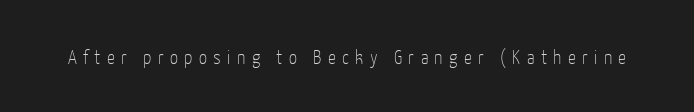
Short note: letters widely spaced. Stems here are at most as thick as an everyday book face. Words float on clear page, feet unadorned. This is the regular roman posture of the typeface.
